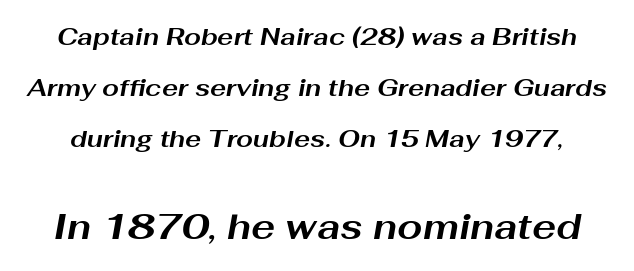
Q: Is the text bold? A: Yes.
Q: Is the text italic (slanted)? A: Yes, it leans right by about 10 degrees.
Q: Is the text underlined? A: No.
Q: Is the spacing between letters normal or unusually wide? A: Normal.
Q: Is the spacing between lines tight, normal or loose? A: Loose.
Q: Which block of text is set in a larger size, the first (top) or the second (bottom)? A: The second (bottom) one.
Q: Width (condensed, normal, or wide)? A: Wide.
Q: Stroke contrast? A: Medium.
Q: x-height? A: Medium.
Q: Monospaced? A: No.
